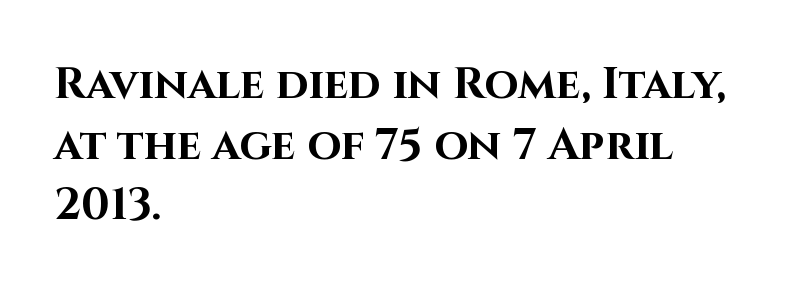
{"serif": "no", "italic": "no", "bold": "yes", "weight": "bold", "width": "normal", "stroke_contrast": "high", "x_height": "large", "monospaced": "no", "underline": "no", "align": "left", "line_spacing": "normal", "line_spacing_ratio": 1.38, "letter_spacing": "normal", "letter_spacing_em": 0.0, "glyph_px": 44}
